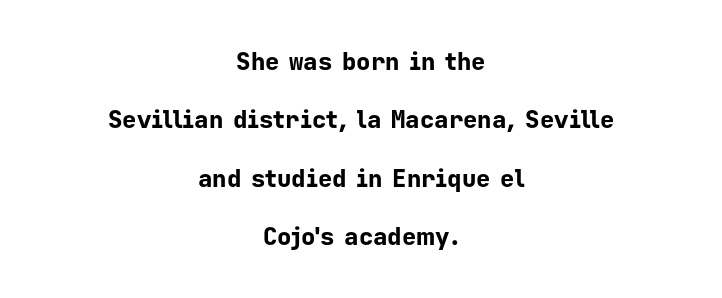
Q: Is the text bold? A: Yes.
Q: Is the text italic (slanted)? A: No, it is upright.
Q: Is the text underlined? A: No.
Q: How is the paragraph aligned? A: Centered.
Q: Is the spacing between letters normal or unusually wide? A: Normal.
Q: Is the spacing between lines tight, normal or loose? A: Loose.
